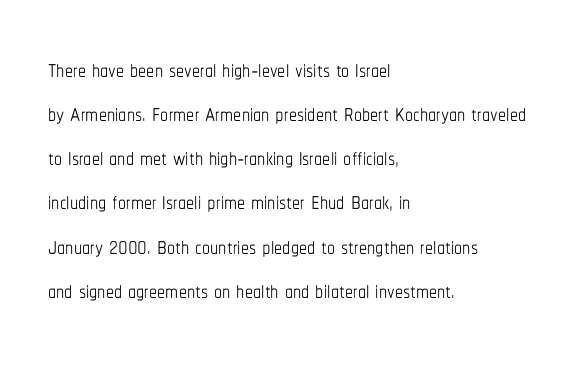
The specimen reads as upright at a glance. Tracking value appears to be zero — textbook default spacing. Does the leading feel generous? No, just average. The strip under each line holds only bare page.
